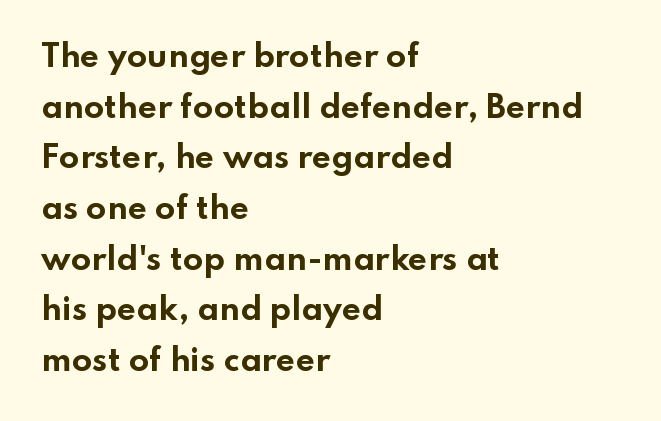
The glyphs are unaccompanied by any horizontal stroke below them. Classification — sans serif. These lines carry a lot of weight — the face is fully bold. Short note: letters normally spaced. The specimen reads as upright at a glance. Each letter keeps its own natural width here, so spacing adapts to shape.
